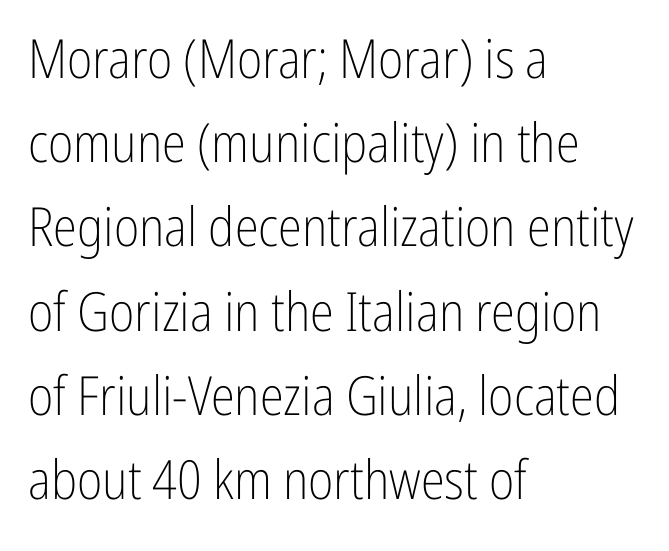
The image shows 54 px light, condensed sans-serif type, upright; set left-aligned, normal line spacing (1.56x), normal letter spacing, not underlined; low stroke contrast and a medium x-height.
